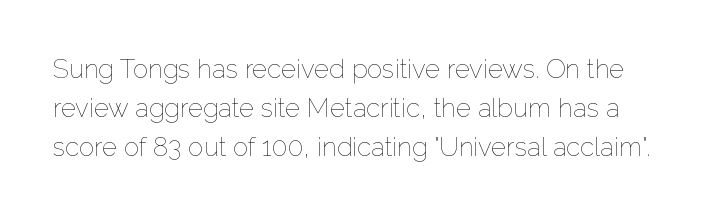
The image shows 26 px text type, upright; set normal line spacing (1.5x), normal letter spacing, not underlined.
